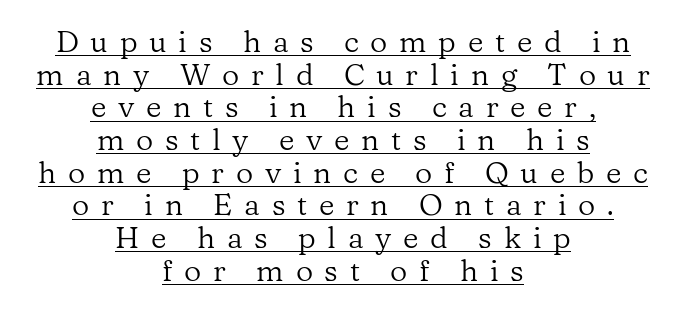
The image shows 30 px regular-weight serif type, upright; set centered, tight line spacing (1.09x), unusually wide letter spacing (+0.39 em), underlined; low stroke contrast and a medium x-height.
